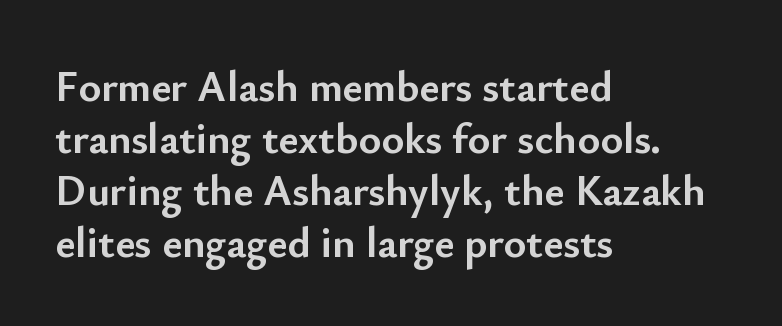
{"serif": "no", "italic": "no", "bold": "yes", "weight": "semibold", "width": "normal", "stroke_contrast": "low", "x_height": "small", "monospaced": "no", "underline": "no", "align": "left", "line_spacing_ratio": 1.21, "letter_spacing": "normal", "letter_spacing_em": 0.0, "glyph_px": 43}
